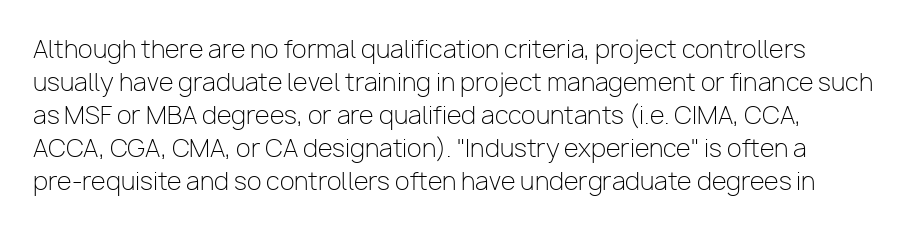
Compared with typical paragraphs, the rows here are spaced about the same. Stroke thickness stays within the range of a standard reading face or lighter. Words appear dense and cohesive because spacing is normal. Only glyphs here, with clear space below each row. This is the regular roman posture of the typeface.
